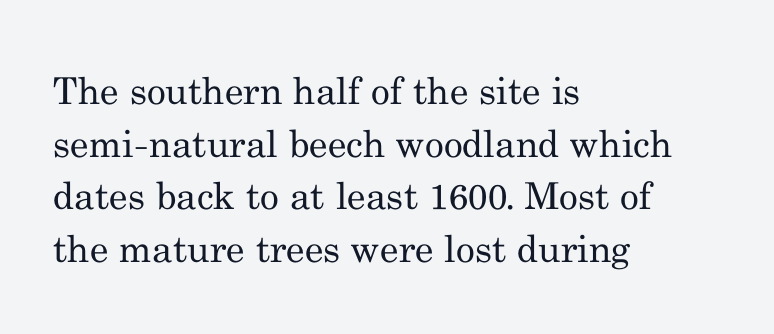
The image shows 37 px regular-weight serif type, upright; set left-aligned, normal line spacing (1.42x), normal letter spacing, not underlined; medium stroke contrast and a small x-height.
